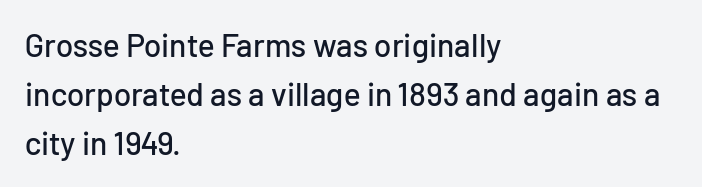
Q: Is the text italic (slanted)? A: No, it is upright.
Q: Is the typeface a serif or a sans-serif typeface? A: Sans-serif.
Q: Is the text underlined? A: No.
Q: How is the paragraph aligned? A: Left-aligned.
Q: Is the spacing between letters normal or unusually wide? A: Normal.
Q: Is the spacing between lines tight, normal or loose? A: Normal.
Q: Width (condensed, normal, or wide)? A: Normal.
Q: Stroke contrast? A: Low.
Q: x-height? A: Medium.
Q: Monospaced? A: No.
